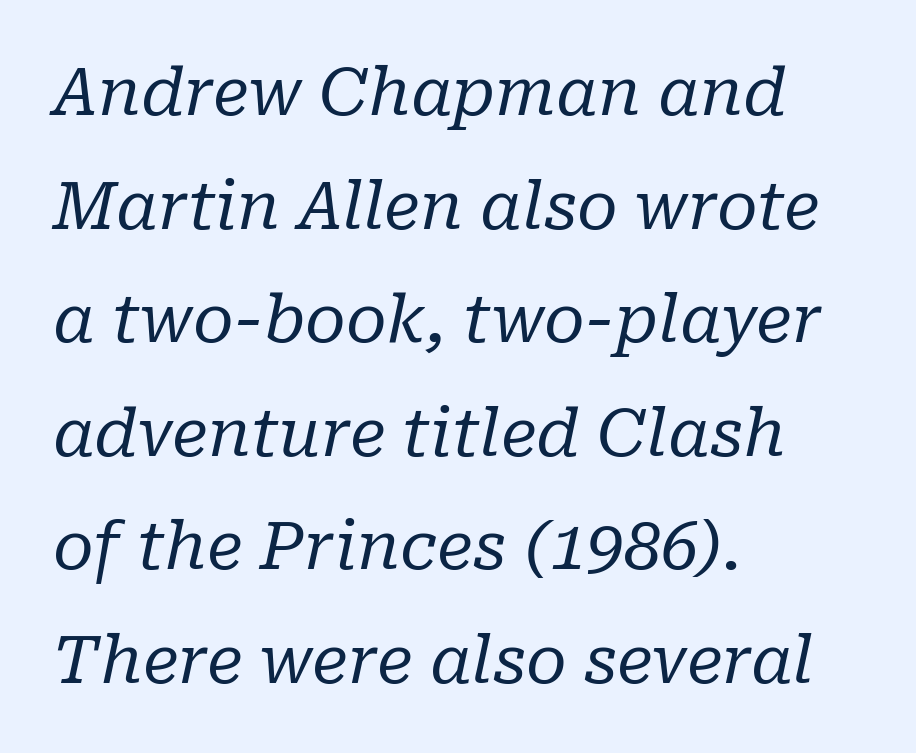
Does the copy run flush right? No — it runs flush left. You can tell it's italic because the verticals aren't actually vertical. Descenders hang freely into open space. The passage shown is not bold in any degree. Classification — serif. Do the characters align in a grid? No, the font is proportional.
